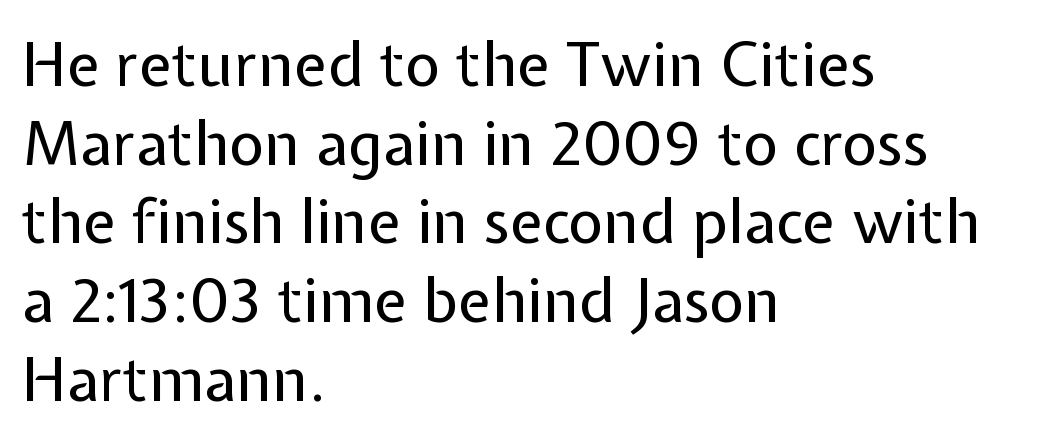
{"serif": "no", "italic": "no", "bold": "no", "weight": "regular", "width": "normal", "stroke_contrast": "low", "x_height": "medium", "monospaced": "no", "underline": "no", "align": "left", "line_spacing": "normal", "line_spacing_ratio": 1.29, "letter_spacing": "normal", "letter_spacing_em": 0.0, "glyph_px": 61}
